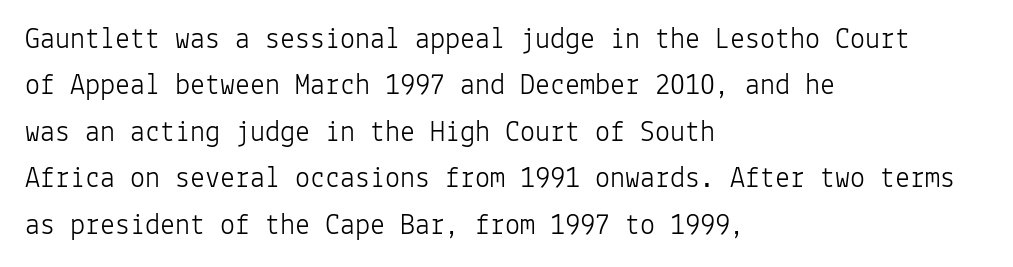
Q: Is the text bold? A: No.
Q: Is the text italic (slanted)? A: No, it is upright.
Q: Is the typeface a serif or a sans-serif typeface? A: Sans-serif.
Q: Is the text underlined? A: No.
Q: How is the paragraph aligned? A: Left-aligned.
Q: Is the spacing between letters normal or unusually wide? A: Normal.
Q: Is the spacing between lines tight, normal or loose? A: Normal.
Q: Width (condensed, normal, or wide)? A: Normal.
Q: Stroke contrast? A: Low.
Q: x-height? A: Medium.
Q: Monospaced? A: Yes.
